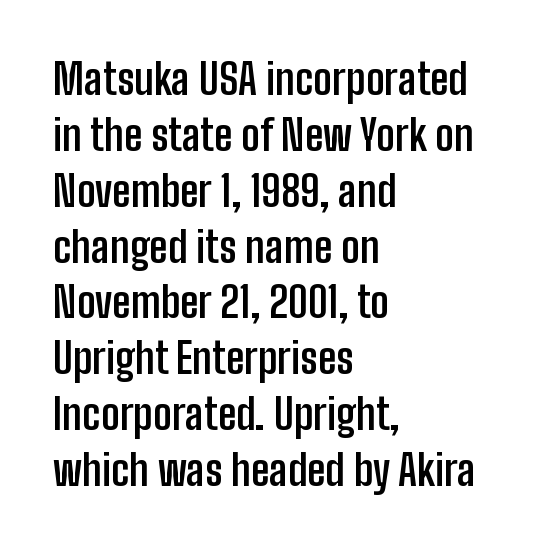
{"serif": "no", "italic": "no", "bold": "yes", "weight": "semibold", "width": "condensed", "stroke_contrast": "low", "x_height": "medium", "monospaced": "no", "underline": "no", "align": "left", "line_spacing": "normal", "line_spacing_ratio": 1.33, "letter_spacing": "normal", "letter_spacing_em": 0.0, "glyph_px": 42}
